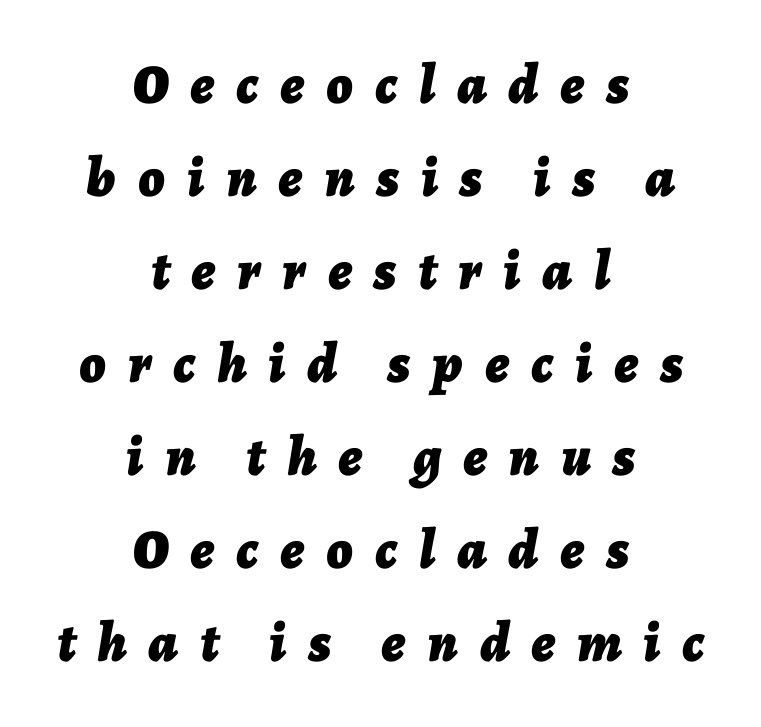
Q: Is the text bold? A: Yes.
Q: Is the text italic (slanted)? A: Yes, it leans right by about 7 degrees.
Q: Is the text underlined? A: No.
Q: How is the paragraph aligned? A: Centered.
Q: Is the spacing between letters normal or unusually wide? A: Unusually wide.
Q: Is the spacing between lines tight, normal or loose? A: Normal.
Q: Width (condensed, normal, or wide)? A: Normal.
Q: Stroke contrast? A: Low.
Q: x-height? A: Medium.
Q: Monospaced? A: No.
